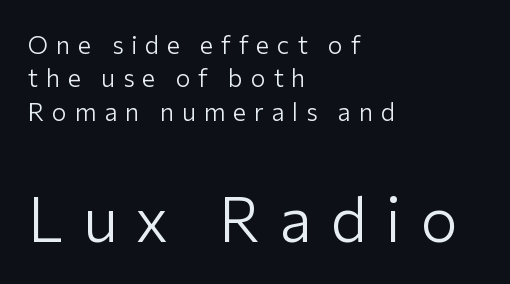
The image shows 62 px light sans-serif type, upright; set left-aligned, normal line spacing (1.34x), unusually wide letter spacing (+0.31 em), not underlined; the second (bottom) block is 2.48x larger; low stroke contrast and a medium x-height.
